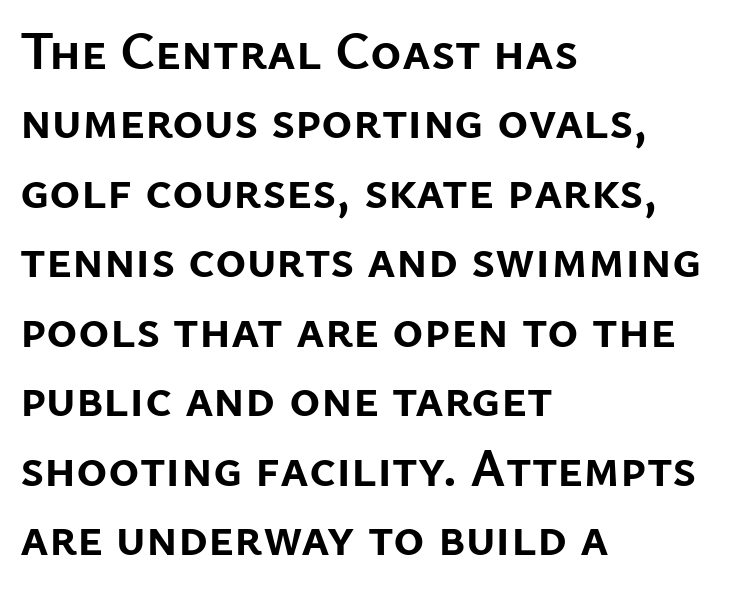
Q: Is the text bold? A: Yes.
Q: Is the text italic (slanted)? A: No, it is upright.
Q: Is the typeface a serif or a sans-serif typeface? A: Sans-serif.
Q: Is the text underlined? A: No.
Q: How is the paragraph aligned? A: Left-aligned.
Q: Is the spacing between letters normal or unusually wide? A: Normal.
Q: Is the spacing between lines tight, normal or loose? A: Normal.
Q: Width (condensed, normal, or wide)? A: Normal.
Q: Stroke contrast? A: Low.
Q: x-height? A: Medium.
Q: Monospaced? A: No.
